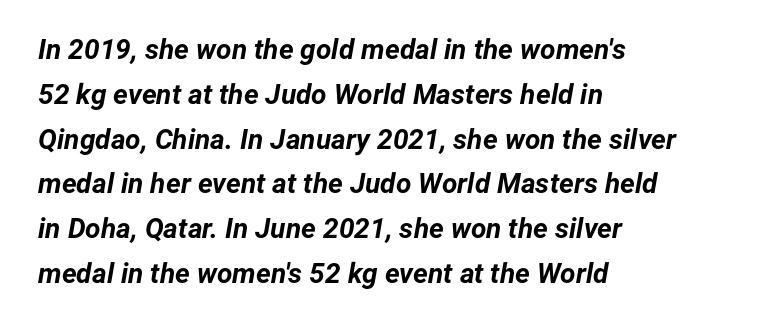
The words here are not underlined. Teacher's note: observe the even left margin — that is flush-left alignment. Regarding leading, the lines here are spaced in the standard way. Proportional: the letters do not fall into vertical columns. Words appear dense and cohesive because spacing is normal.
